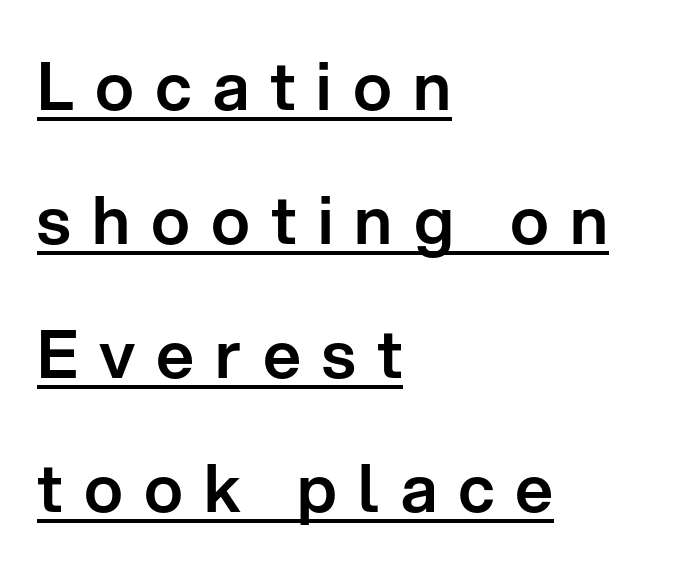
{"serif": "no", "italic": "no", "width": "normal", "stroke_contrast": "low", "x_height": "medium", "monospaced": "no", "underline": "yes", "align": "left", "line_spacing": "loose", "line_spacing_ratio": 2.03, "letter_spacing": "wide", "letter_spacing_em": 0.32, "glyph_px": 66}
